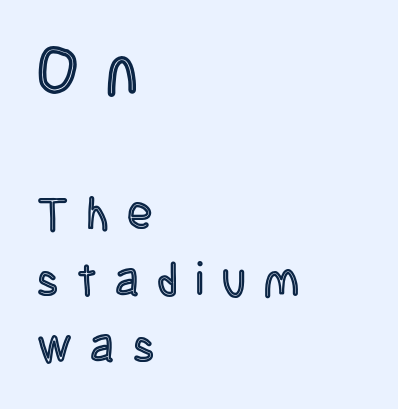
{"italic": "no", "width": "condensed", "x_height": "large", "monospaced": "no", "underline": "no", "align": "left", "line_spacing": "normal", "line_spacing_ratio": 1.44, "letter_spacing": "wide", "letter_spacing_em": 0.4, "larger_block": "first", "size_ratio": 1.5, "glyph_px": 69}
